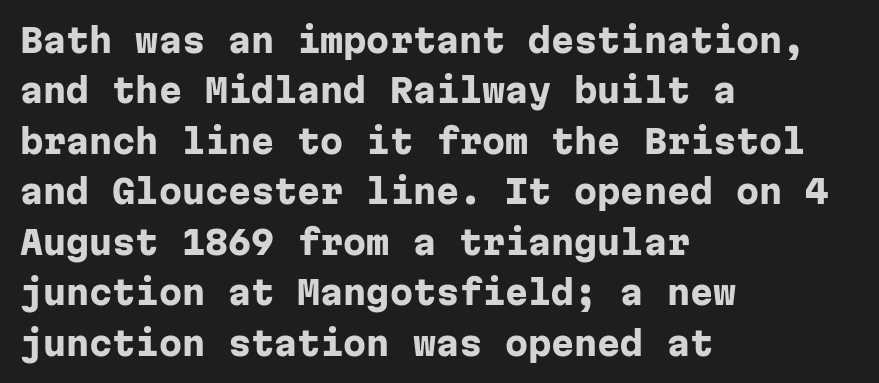
These lines carry a lot of weight — the face is fully bold. A bare baseline throughout the passage. The gaps between neighbouring characters are ordinary and unremarkable. The rendering uses typewriter-style spacing with identical character cells. This is the regular roman posture of the typeface. The text was rendered using a sans face with plain stroke endings.
